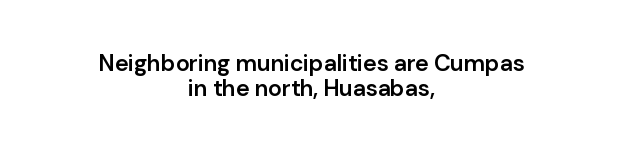
The image shows 23 px text type, upright; set centered, tight line spacing (1.09x), normal letter spacing, not underlined.
